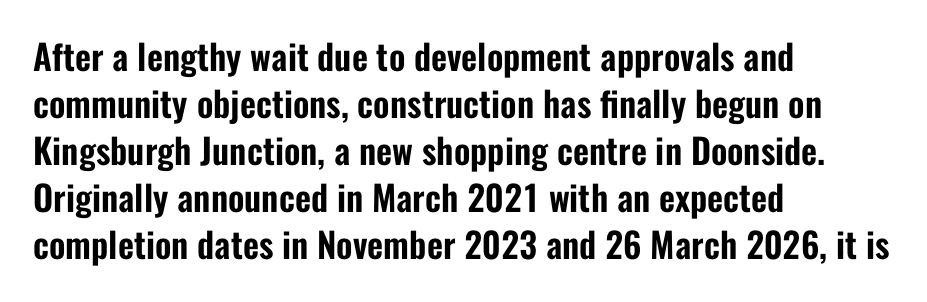
The image shows 35 px condensed sans-serif type, upright; set left-aligned, normal line spacing (1.34x), normal letter spacing, not underlined; low stroke contrast and a medium x-height.
